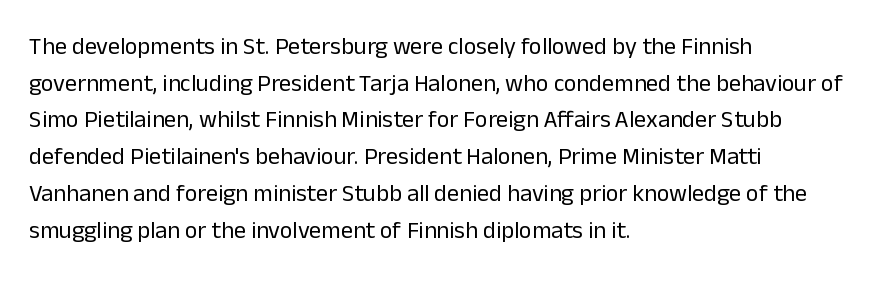
{"italic": "no", "bold": "no", "underline": "no", "align": "left", "line_spacing": "normal", "line_spacing_ratio": 1.53, "letter_spacing": "normal", "letter_spacing_em": 0.0, "glyph_px": 24}
